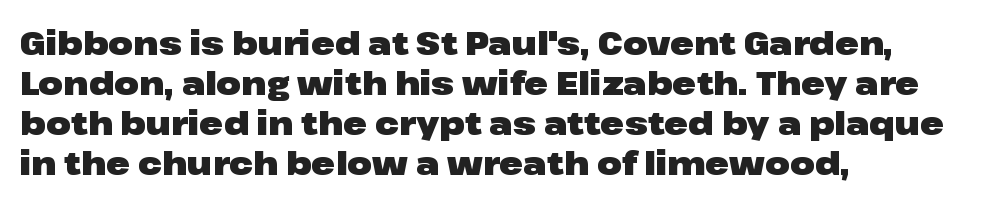
Q: Is the text bold? A: Yes.
Q: Is the text italic (slanted)? A: No, it is upright.
Q: Is the typeface a serif or a sans-serif typeface? A: Sans-serif.
Q: Is the text underlined? A: No.
Q: How is the paragraph aligned? A: Left-aligned.
Q: Is the spacing between letters normal or unusually wide? A: Normal.
Q: Is the spacing between lines tight, normal or loose? A: Normal.
Q: Width (condensed, normal, or wide)? A: Wide.
Q: Stroke contrast? A: Low.
Q: x-height? A: Medium.
Q: Monospaced? A: No.
